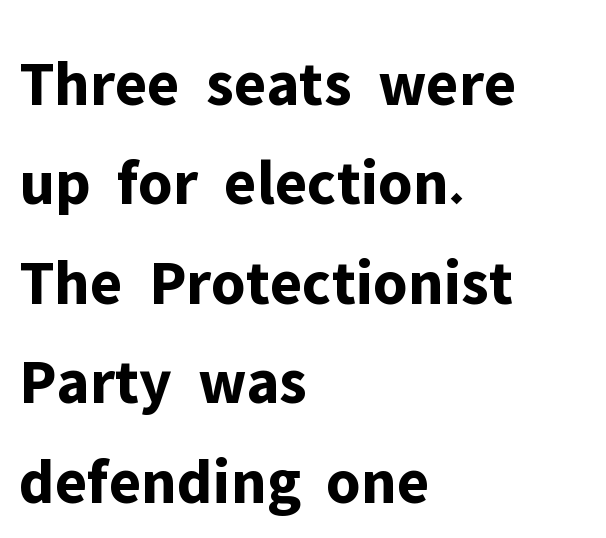
The image shows 65 px bold sans-serif type, upright; set left-aligned, normal line spacing (1.53x), normal letter spacing, not underlined; low stroke contrast and a medium x-height.
